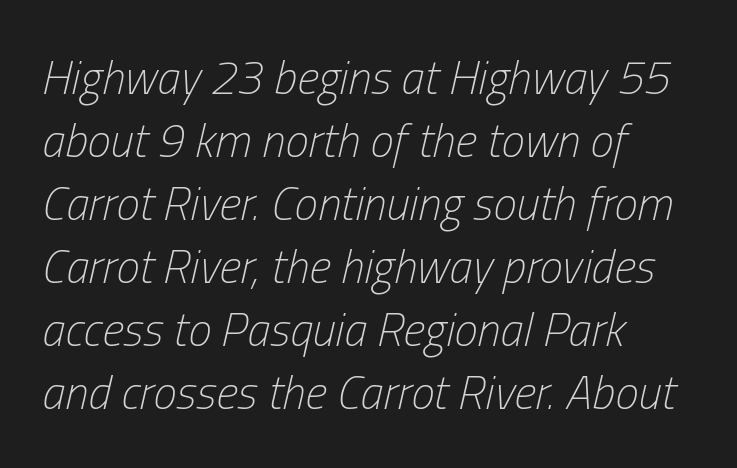
The image shows 47 px light, condensed type, italic (leaning right); set left-aligned, normal line spacing (1.34x), normal letter spacing, not underlined; low stroke contrast and a medium x-height.
